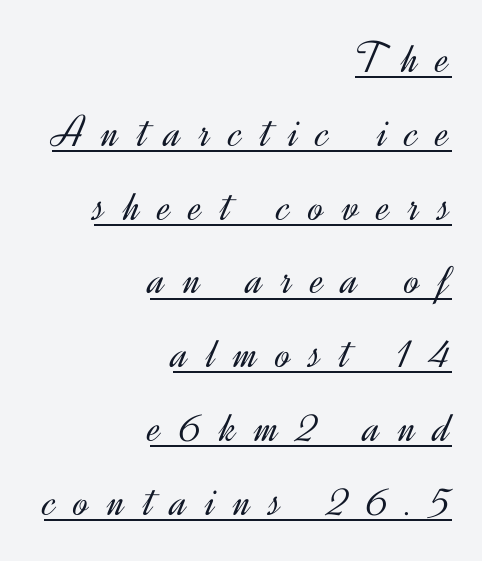
{"serif": "no", "bold": "no", "weight": "light", "width": "normal", "x_height": "small", "monospaced": "no", "underline": "yes", "align": "right", "line_spacing": "normal", "line_spacing_ratio": 1.64, "letter_spacing": "wide", "letter_spacing_em": 0.41, "glyph_px": 45}
